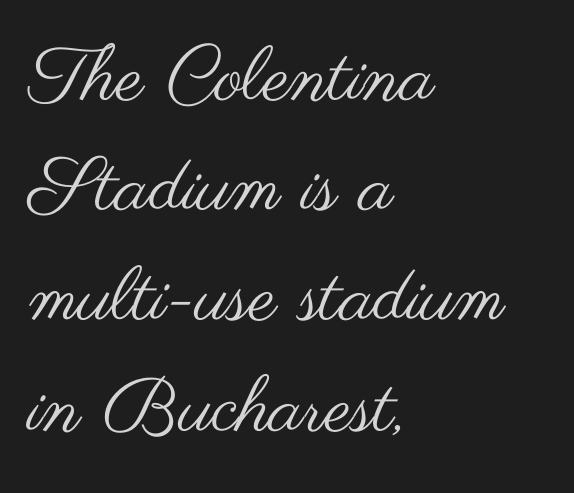
The image shows 76 px regular-weight, wide sans-serif type; set left-aligned, normal line spacing (1.45x), normal letter spacing, not underlined; medium stroke contrast and a small x-height.
